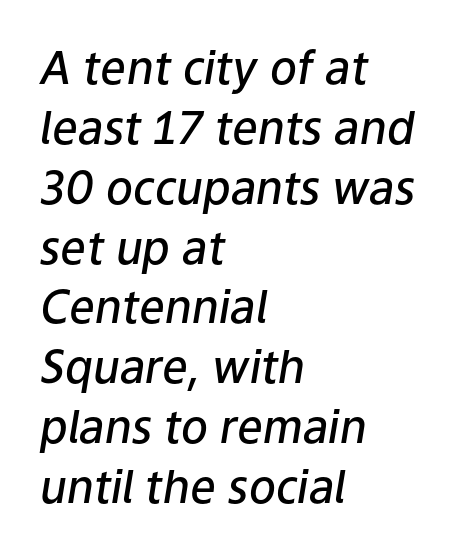
The gaps between neighbouring characters are ordinary and unremarkable. The text block is weighted toward the left margin, trailing off unevenly rightward. Rule under the text: the space is simply empty. Note the varied advance widths — an 'i' is clearly narrower than an 'm'. Emphasis by weight is partial: semibold. The axis of the letterforms is tilted away from vertical.
